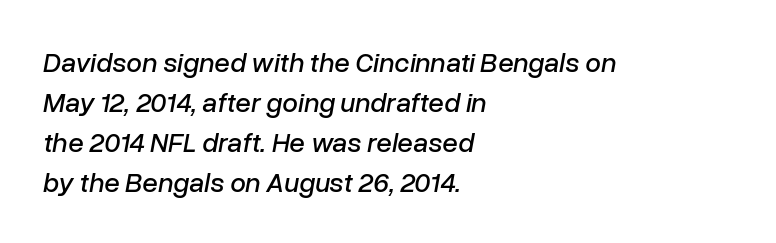
Underlining? Definitely not there. Tracking here is standard; glyphs follow each other at the usual distance. Vertical spacing — default. Compared with a centered layout, this one pins lines to the left instead. Character widths vary here, with narrow letters taking less room than wide ones. The axis of the letterforms is tilted away from vertical.
